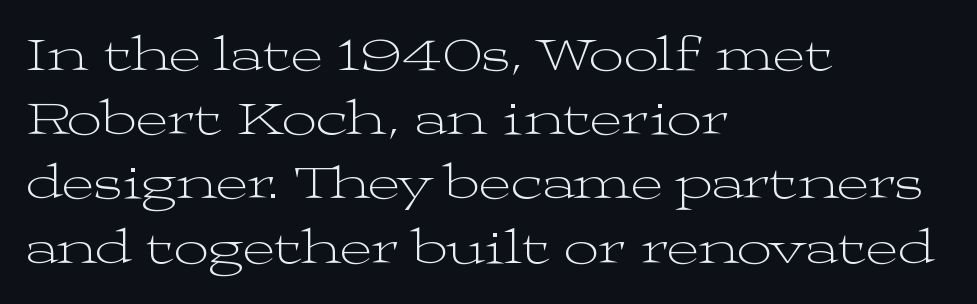
The image shows 49 px light, wide serif type, upright; set left-aligned, normal line spacing (1.31x), normal letter spacing, not underlined; medium stroke contrast and a medium x-height.
